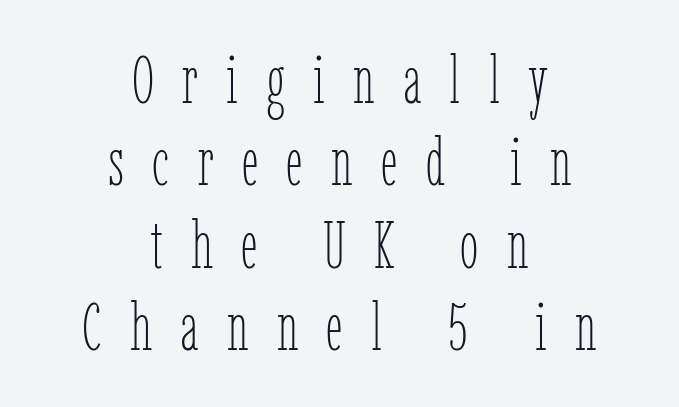
The image shows 67 px thin, condensed type, upright; set centered, line spacing 1.23x, unusually wide letter spacing (+0.42 em), not underlined; low stroke contrast and a medium x-height.
